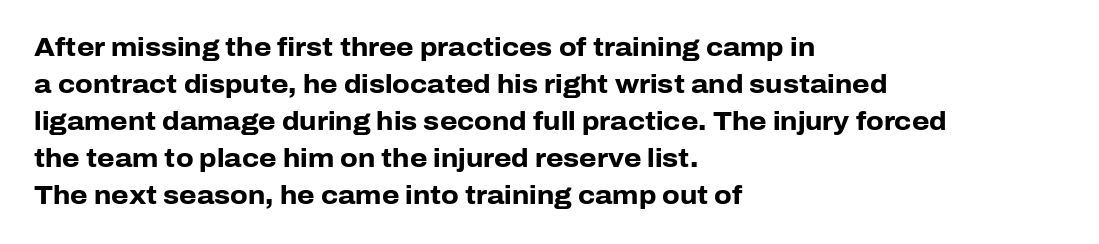
{"italic": "no", "bold": "yes", "underline": "no", "align": "left", "line_spacing": "normal", "line_spacing_ratio": 1.48, "letter_spacing": "normal", "letter_spacing_em": 0.0, "glyph_px": 25}
